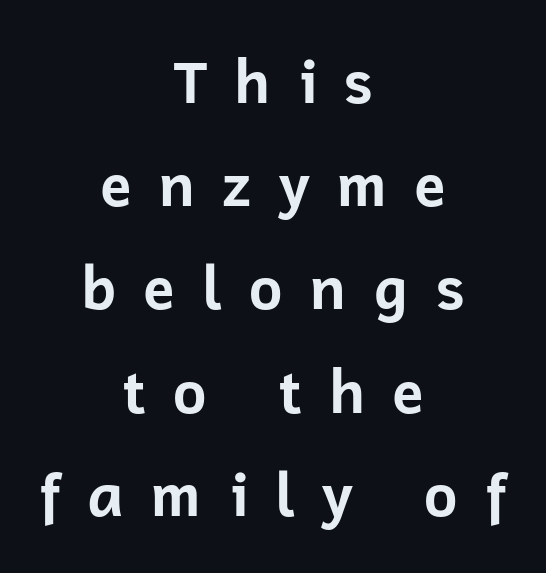
Q: Is the text bold? A: Yes.
Q: Is the text italic (slanted)? A: No, it is upright.
Q: Is the typeface a serif or a sans-serif typeface? A: Sans-serif.
Q: Is the text underlined? A: No.
Q: How is the paragraph aligned? A: Centered.
Q: Is the spacing between letters normal or unusually wide? A: Unusually wide.
Q: Width (condensed, normal, or wide)? A: Normal.
Q: Stroke contrast? A: Low.
Q: x-height? A: Medium.
Q: Monospaced? A: No.
